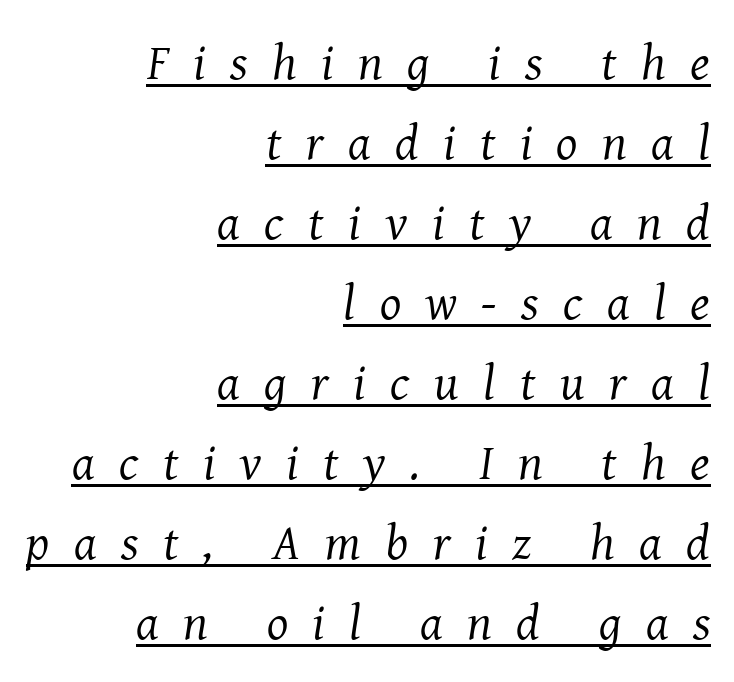
Quick note: underline on. Right-aligned paragraph, ragged on the left. Notice how the stems are inclined rather than vertical — that's the hallmark of italics. This block has exactly the height ordinary leading produces. The font is comparable to plain body text, perhaps lighter. Inter-character spacing is expanded well beyond the font's built-in metrics.
